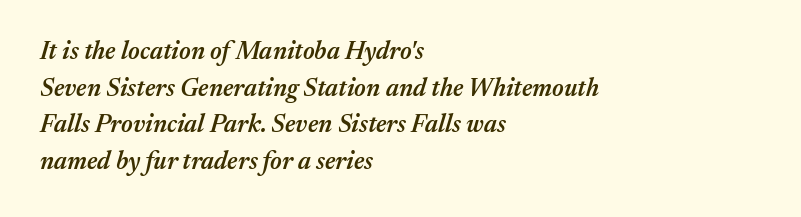
What stands out about the letter spacing? Nothing — it is the standard amount. The area under the type is left untouched. This is oblique type, the kind used for emphasis or titles. Each line starts at the same left margin while the right side varies.
